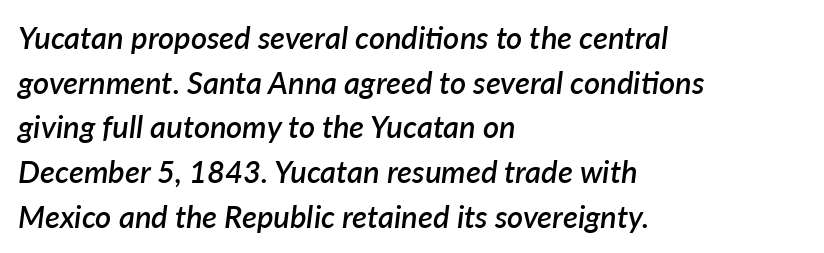
The image shows 31 px semibold type, italic (leaning right); set left-aligned, normal line spacing (1.44x), normal letter spacing, not underlined; low stroke contrast and a medium x-height.
